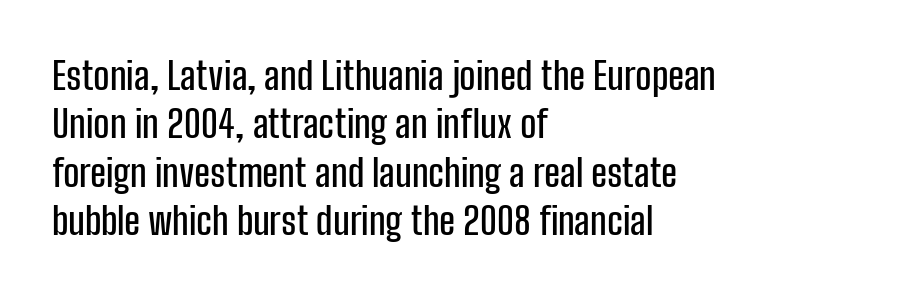
The image shows 38 px condensed sans-serif type, upright; set left-aligned, normal line spacing (1.27x), normal letter spacing, not underlined; low stroke contrast and a medium x-height.
